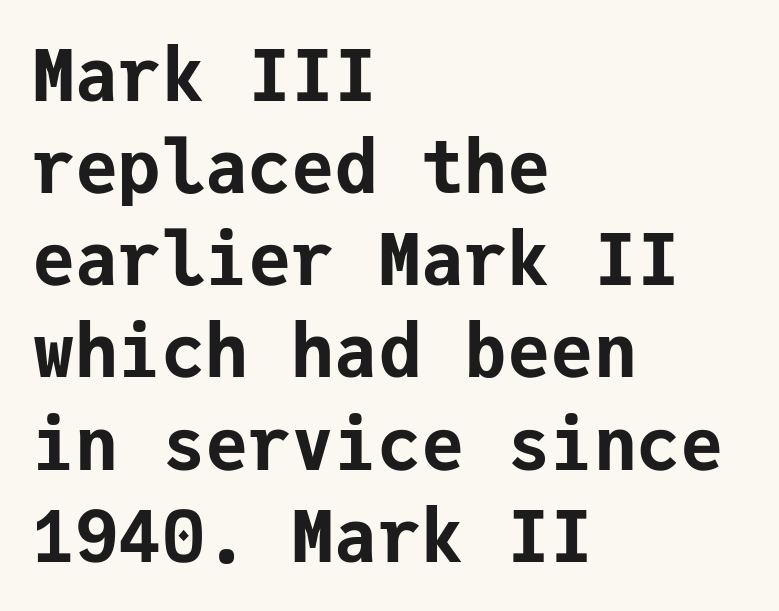
Q: Is the text bold? A: Yes.
Q: Is the text italic (slanted)? A: No, it is upright.
Q: Is the typeface a serif or a sans-serif typeface? A: Sans-serif.
Q: Is the text underlined? A: No.
Q: How is the paragraph aligned? A: Left-aligned.
Q: Is the spacing between letters normal or unusually wide? A: Normal.
Q: Is the spacing between lines tight, normal or loose? A: Normal.
Q: Width (condensed, normal, or wide)? A: Normal.
Q: Stroke contrast? A: Low.
Q: x-height? A: Medium.
Q: Monospaced? A: Yes.
